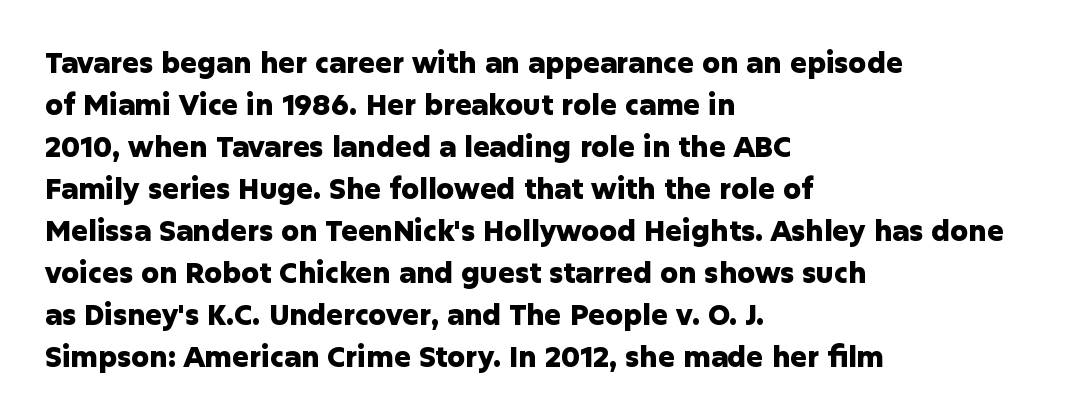
{"serif": "no", "italic": "no", "bold": "yes", "weight": "heavy", "width": "normal", "stroke_contrast": "low", "x_height": "medium", "monospaced": "no", "underline": "no", "align": "left", "line_spacing": "normal", "line_spacing_ratio": 1.5, "letter_spacing": "normal", "letter_spacing_em": 0.0, "glyph_px": 28}
